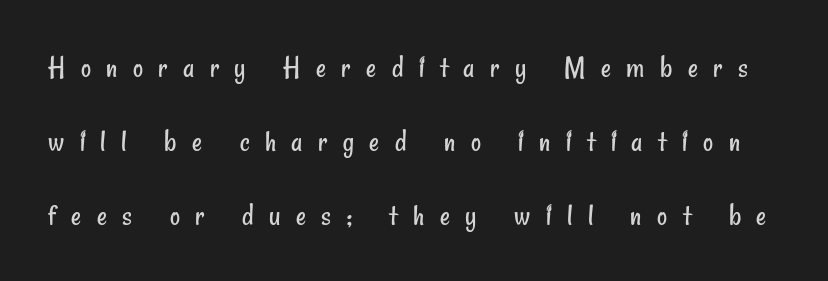
{"serif": "no", "bold": "no", "weight": "regular", "width": "condensed", "stroke_contrast": "low", "x_height": "small", "monospaced": "no", "underline": "no", "line_spacing": "loose", "line_spacing_ratio": 2.39, "letter_spacing": "wide", "letter_spacing_em": 0.5, "glyph_px": 31}
